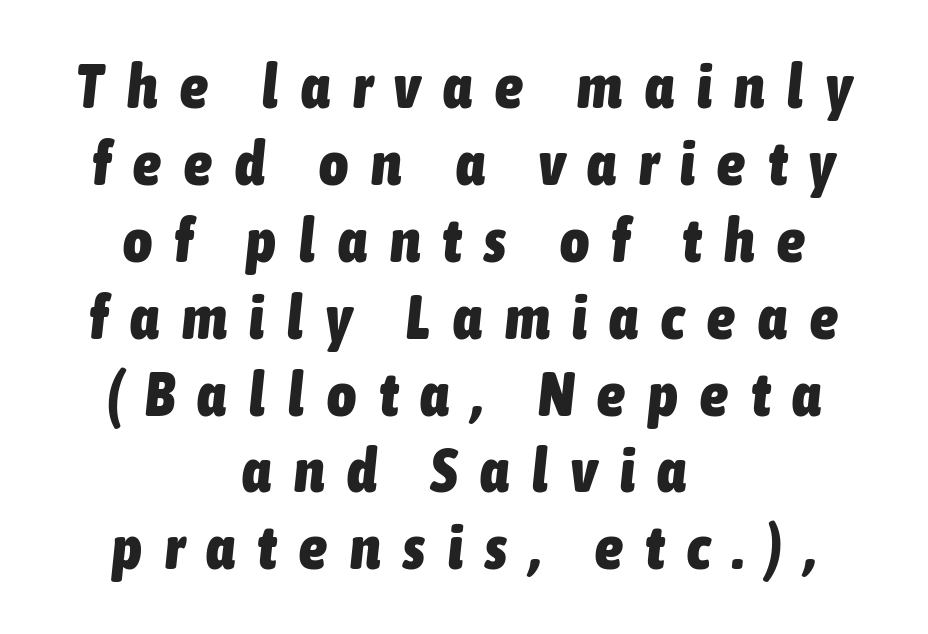
{"italic": "yes", "lean": "right", "slant_degrees": 6, "bold": "yes", "weight": "heavy", "width": "condensed", "stroke_contrast": "low", "x_height": "medium", "monospaced": "no", "underline": "no", "align": "center", "line_spacing_ratio": 1.24, "letter_spacing": "wide", "letter_spacing_em": 0.37, "glyph_px": 62}
